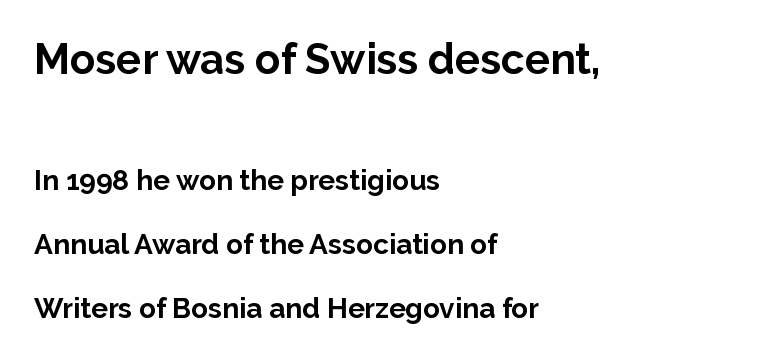
Interline gaps are noticeably wide in this sample. The type sits square on the baseline with zero lean. Compare the two chunks: the upper has the greater cap height. Chunky letters — that's bold for sure. Descenders hang freely into open space. Do the characters align in a grid? No, the font is proportional.
